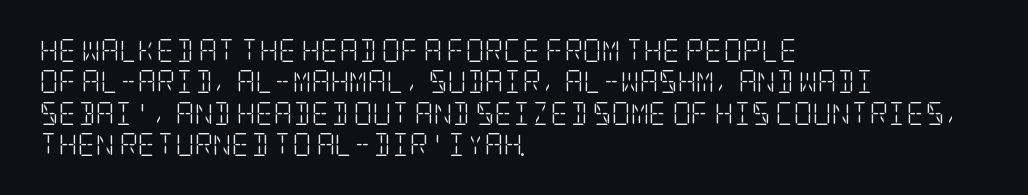
The image shows 23 px text type, upright; set left-aligned, normal line spacing (1.36x), normal letter spacing, not underlined.
